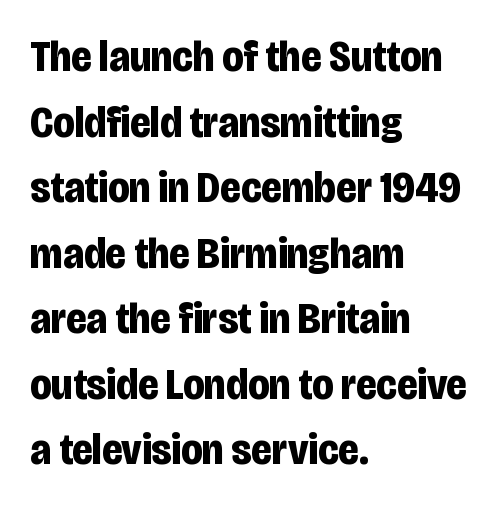
Q: Is the text bold? A: Yes.
Q: Is the text italic (slanted)? A: No, it is upright.
Q: Is the typeface a serif or a sans-serif typeface? A: Sans-serif.
Q: Is the text underlined? A: No.
Q: How is the paragraph aligned? A: Left-aligned.
Q: Is the spacing between letters normal or unusually wide? A: Normal.
Q: Is the spacing between lines tight, normal or loose? A: Normal.
Q: Width (condensed, normal, or wide)? A: Condensed.
Q: Stroke contrast? A: Low.
Q: x-height? A: Large.
Q: Monospaced? A: No.
